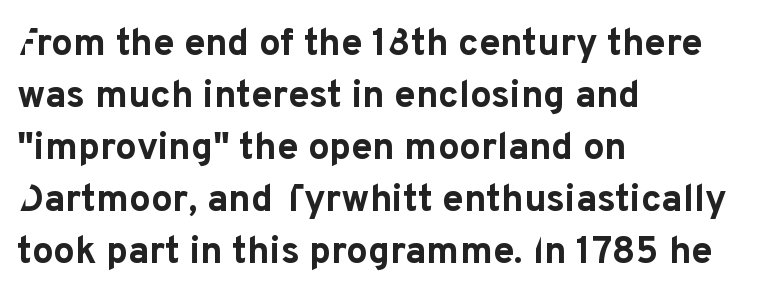
The image shows 38 px bold sans-serif type, upright; set left-aligned, normal line spacing (1.37x), normal letter spacing, not underlined; low stroke contrast and a medium x-height.
